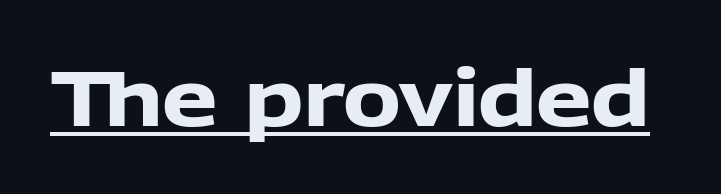
{"serif": "no", "italic": "no", "bold": "yes", "weight": "heavy", "width": "normal", "stroke_contrast": "low", "x_height": "medium", "monospaced": "no", "underline": "yes", "letter_spacing": "normal", "letter_spacing_em": 0.0, "glyph_px": 78}
